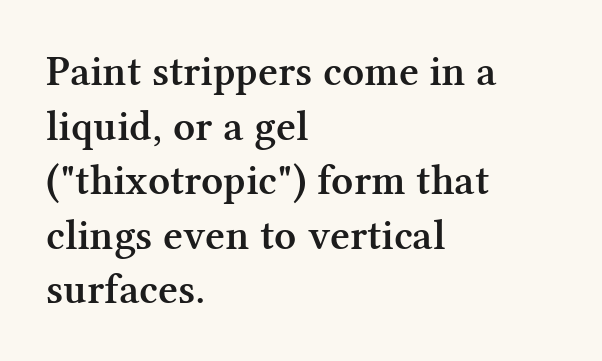
{"serif": "yes", "italic": "no", "bold": "semi", "weight": "semibold", "width": "normal", "stroke_contrast": "medium", "x_height": "medium", "monospaced": "no", "underline": "no", "align": "left", "line_spacing": "normal", "line_spacing_ratio": 1.27, "letter_spacing": "normal", "letter_spacing_em": 0.0, "glyph_px": 43}
